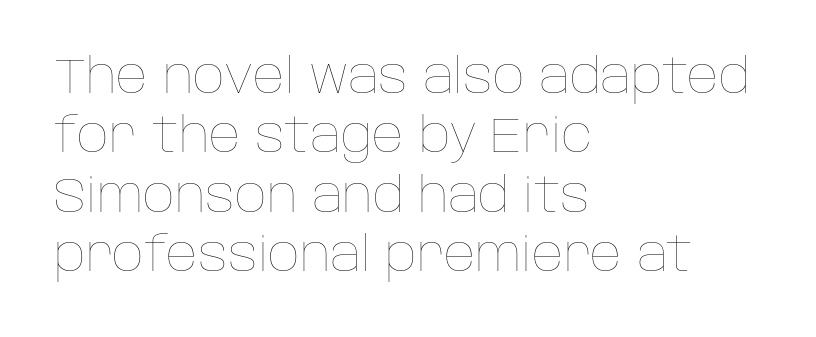
{"italic": "no", "bold": "no", "weight": "thin", "width": "normal", "stroke_contrast": "low", "x_height": "large", "monospaced": "no", "underline": "no", "align": "left", "line_spacing_ratio": 1.21, "letter_spacing": "normal", "letter_spacing_em": 0.0, "glyph_px": 49}
